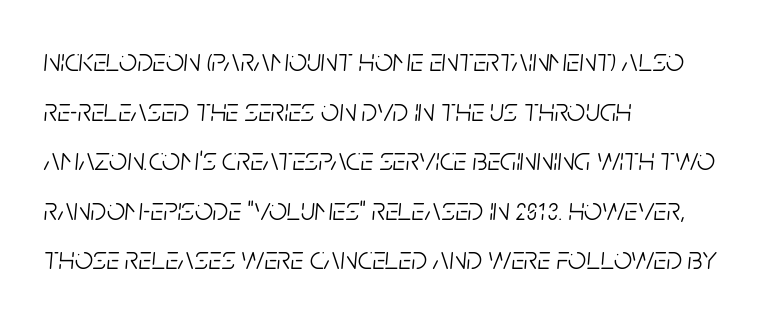
Observe the lean: these are italic letterforms. Descender tails drop into unmarked territory. The font sits on the lighter half of the weight spectrum, regular included. Compared with typical paragraphs, the rows here are spaced about the same.
